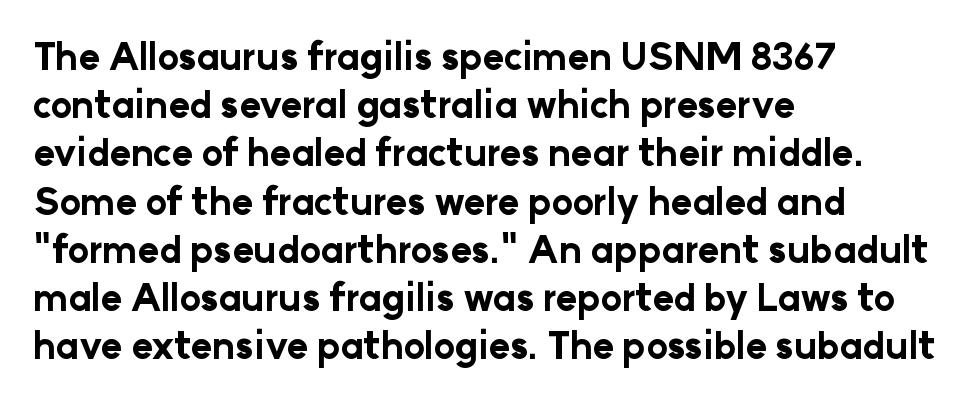
The image shows 36 px bold sans-serif type, upright; set left-aligned, normal line spacing (1.34x), normal letter spacing, not underlined; low stroke contrast and a medium x-height.
